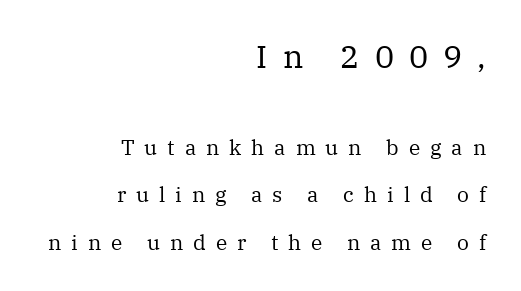
The letters in the upper block stand taller than those in the block below. This reads as an unemphasized weight, regular at the heaviest. Layout note: lines flush right. Decoration check: the copy has no underline. Ordinary non-slanted type is in use. The horizontal fit of the characters is loose and conspicuously gappy.
